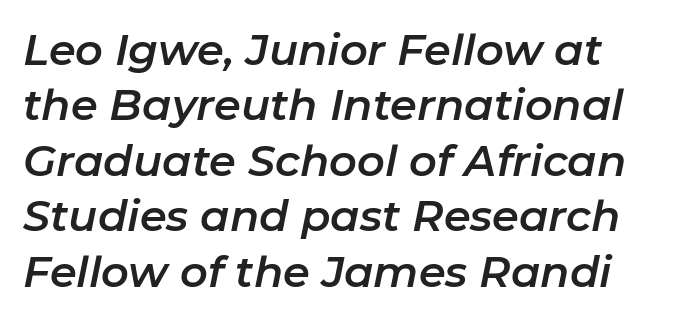
The image shows 43 px text type, italic (leaning right); set normal line spacing (1.29x), normal letter spacing, not underlined; low stroke contrast and a medium x-height.
